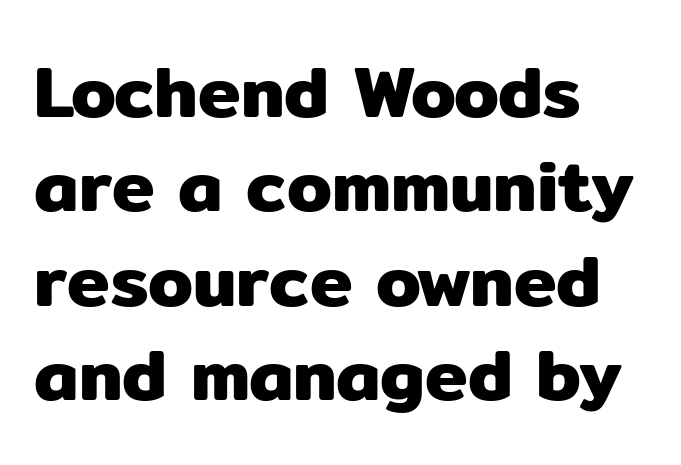
The image shows 72 px sans-serif type, upright; set left-aligned, normal line spacing (1.31x), normal letter spacing, not underlined; low stroke contrast and a medium x-height.
